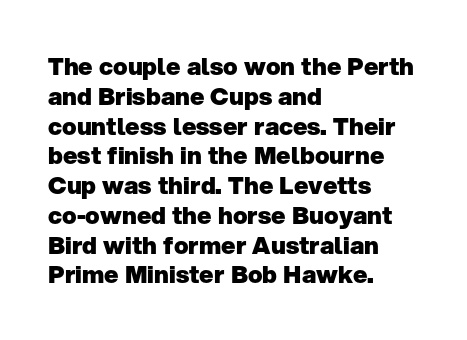
The image shows 24 px bold type, upright; set left-aligned, line spacing 1.24x, normal letter spacing, not underlined.
